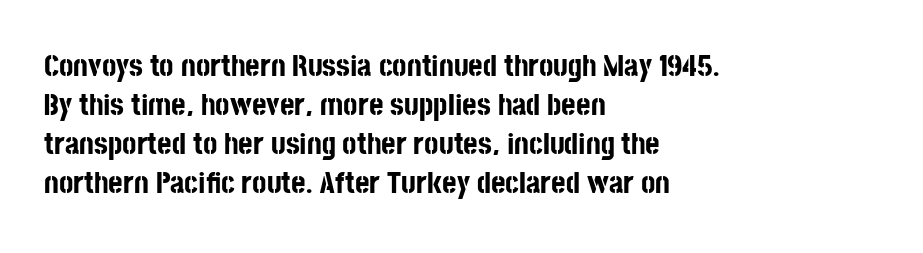
{"serif": "no", "italic": "no", "bold": "yes", "weight": "bold", "width": "condensed", "stroke_contrast": "low", "x_height": "large", "monospaced": "no", "underline": "no", "align": "left", "line_spacing": "normal", "line_spacing_ratio": 1.26, "letter_spacing": "normal", "letter_spacing_em": 0.0, "glyph_px": 31}
